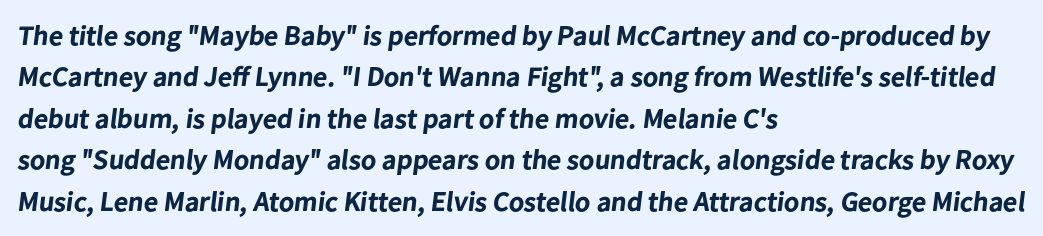
Q: Is the text bold? A: Yes.
Q: Is the typeface a serif or a sans-serif typeface? A: Sans-serif.
Q: Is the text underlined? A: No.
Q: How is the paragraph aligned? A: Left-aligned.
Q: Is the spacing between letters normal or unusually wide? A: Normal.
Q: Is the spacing between lines tight, normal or loose? A: Normal.
Q: Width (condensed, normal, or wide)? A: Normal.
Q: Stroke contrast? A: Low.
Q: x-height? A: Medium.
Q: Monospaced? A: No.
